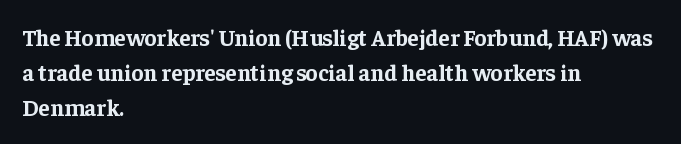
Q: Is the text bold? A: Yes.
Q: Is the text italic (slanted)? A: No, it is upright.
Q: Is the text underlined? A: No.
Q: How is the paragraph aligned? A: Left-aligned.
Q: Is the spacing between letters normal or unusually wide? A: Normal.
Q: Is the spacing between lines tight, normal or loose? A: Normal.
